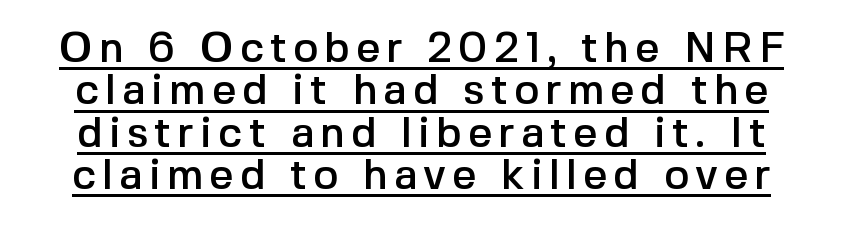
{"serif": "no", "italic": "no", "width": "normal", "x_height": "medium", "monospaced": "no", "underline": "yes", "line_spacing": "tight", "line_spacing_ratio": 1.01, "glyph_px": 42}
